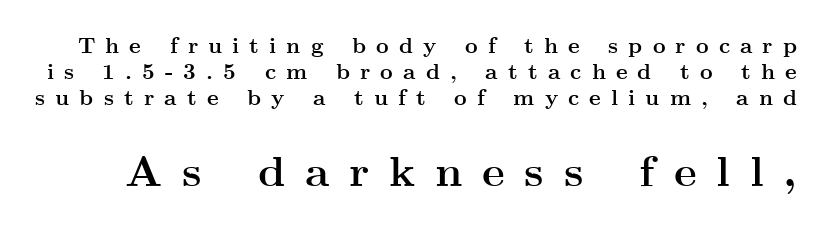
Q: Is the text bold? A: Yes.
Q: Is the text italic (slanted)? A: No, it is upright.
Q: Is the typeface a serif or a sans-serif typeface? A: Serif.
Q: Is the text underlined? A: No.
Q: Is the spacing between letters normal or unusually wide? A: Unusually wide.
Q: Which block of text is set in a larger size, the first (top) or the second (bottom)? A: The second (bottom) one.
Q: Width (condensed, normal, or wide)? A: Wide.
Q: Stroke contrast? A: Medium.
Q: x-height? A: Small.
Q: Monospaced? A: No.
